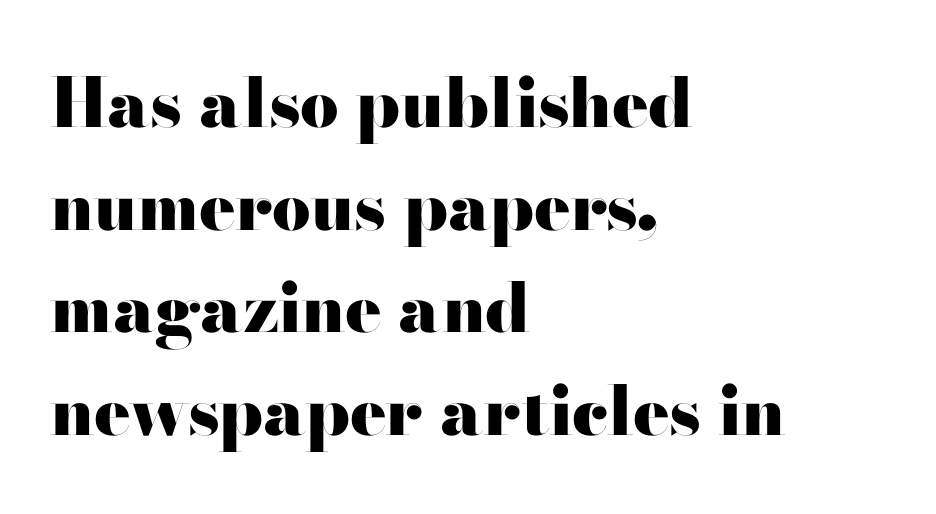
{"serif": "no", "italic": "no", "bold": "yes", "weight": "heavy", "width": "wide", "stroke_contrast": "high", "x_height": "small", "monospaced": "no", "underline": "no", "align": "left", "line_spacing": "normal", "line_spacing_ratio": 1.51, "letter_spacing": "normal", "letter_spacing_em": 0.0, "glyph_px": 68}
